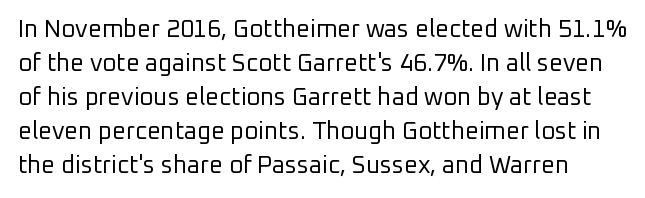
The image shows 24 px text type, upright; set normal line spacing (1.42x), normal letter spacing, not underlined.
